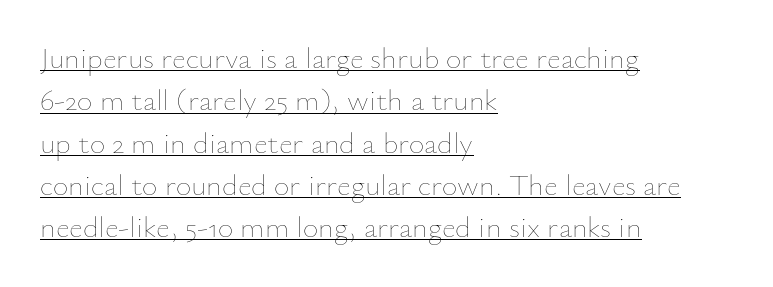
{"italic": "no", "bold": "no", "weight": "thin", "width": "normal", "stroke_contrast": "low", "x_height": "small", "monospaced": "no", "underline": "yes", "align": "left", "line_spacing": "normal", "line_spacing_ratio": 1.41, "letter_spacing": "normal", "letter_spacing_em": 0.0, "glyph_px": 30}
